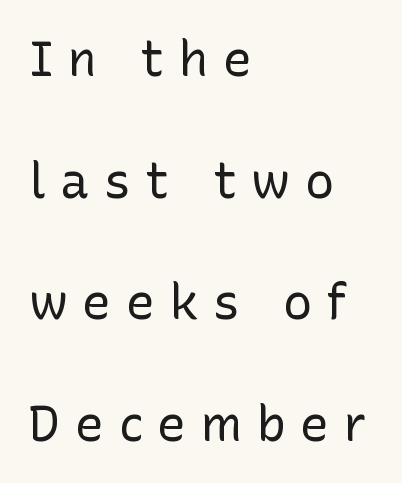
Q: Is the text bold? A: No.
Q: Is the text italic (slanted)? A: No, it is upright.
Q: Is the typeface a serif or a sans-serif typeface? A: Sans-serif.
Q: Is the text underlined? A: No.
Q: How is the paragraph aligned? A: Left-aligned.
Q: Is the spacing between letters normal or unusually wide? A: Unusually wide.
Q: Is the spacing between lines tight, normal or loose? A: Loose.
Q: Width (condensed, normal, or wide)? A: Normal.
Q: Stroke contrast? A: Low.
Q: x-height? A: Medium.
Q: Monospaced? A: No.
